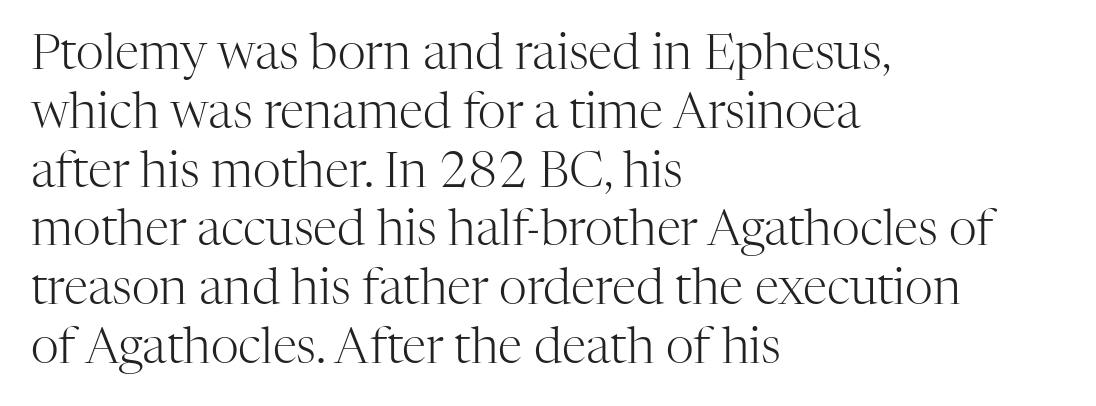
Teacher's note: observe the even left margin — that is flush-left alignment. Old-style or modern, the face here clearly has serifs. Proportional: the letters do not fall into vertical columns. Bare-footed words on every line. Summary of weight: not heavy and not bold.
